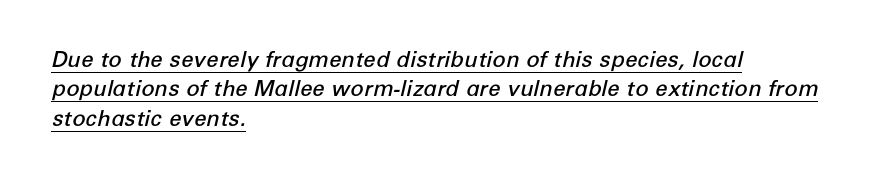
{"italic": "yes", "lean": "right", "slant_degrees": 12, "bold": "semi", "underline": "yes", "align": "left", "line_spacing": "normal", "line_spacing_ratio": 1.34, "letter_spacing": "normal", "letter_spacing_em": 0.0, "glyph_px": 22}
